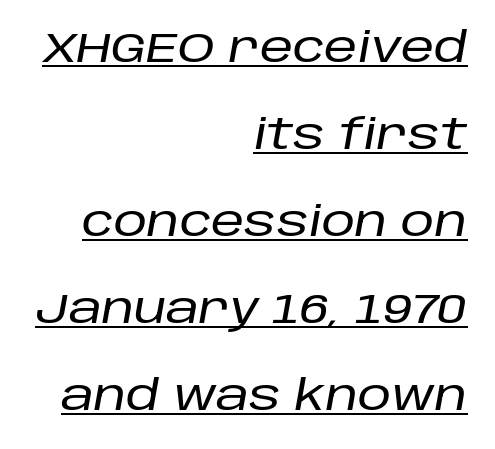
Q: Is the text italic (slanted)? A: Yes, it leans right by about 10 degrees.
Q: Is the text underlined? A: Yes.
Q: How is the paragraph aligned? A: Right-aligned.
Q: Is the spacing between letters normal or unusually wide? A: Normal.
Q: Is the spacing between lines tight, normal or loose? A: Loose.
Q: Width (condensed, normal, or wide)? A: Normal.
Q: Stroke contrast? A: Low.
Q: x-height? A: Large.
Q: Monospaced? A: No.
